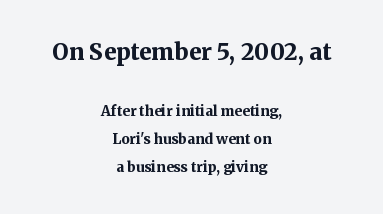
The image shows 23 px bold type, upright; set centered, loose line spacing (2.02x), normal letter spacing, not underlined; the first (top) block is 1.64x larger.
